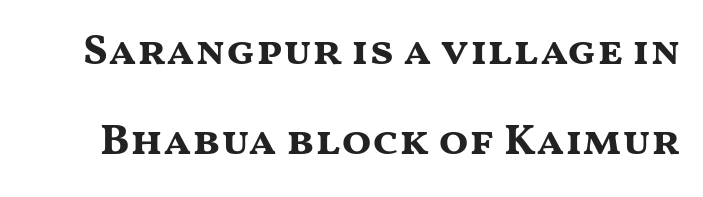
The image shows 44 px bold, wide sans-serif type, upright; set loose line spacing (2.05x), normal letter spacing, not underlined; medium stroke contrast and a medium x-height.
